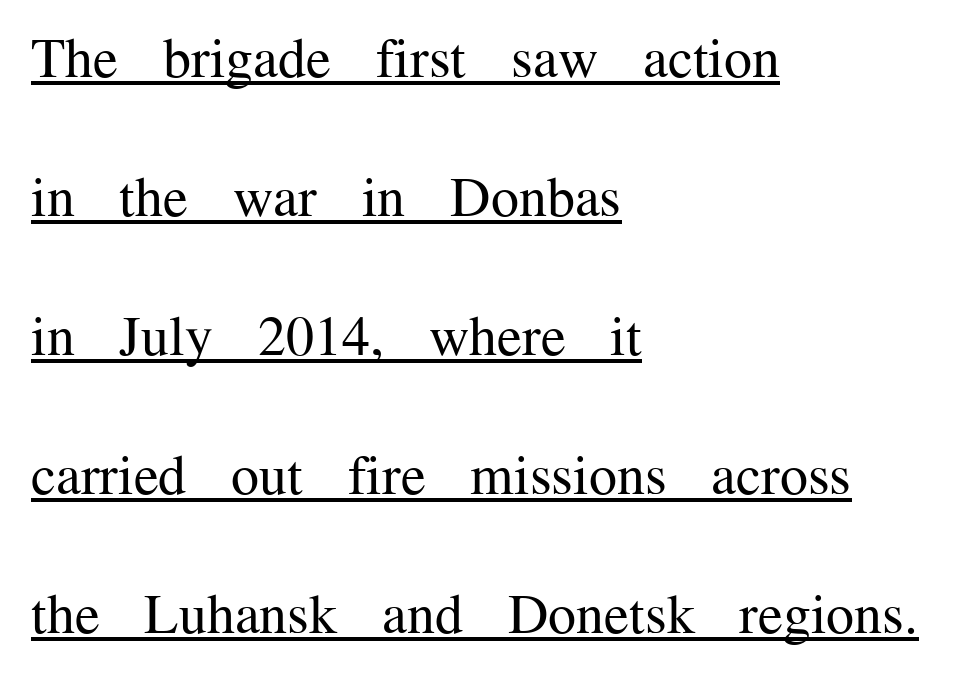
{"serif": "yes", "italic": "no", "bold": "no", "weight": "regular", "width": "normal", "stroke_contrast": "medium", "x_height": "medium", "monospaced": "no", "underline": "yes", "align": "left", "line_spacing": "loose", "line_spacing_ratio": 2.48, "letter_spacing": "normal", "letter_spacing_em": 0.0, "glyph_px": 56}
